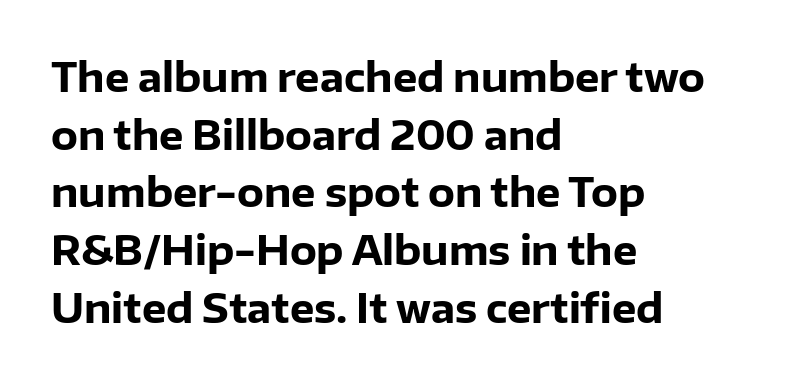
Q: Is the text bold? A: Yes.
Q: Is the text italic (slanted)? A: No, it is upright.
Q: Is the typeface a serif or a sans-serif typeface? A: Sans-serif.
Q: Is the text underlined? A: No.
Q: How is the paragraph aligned? A: Left-aligned.
Q: Is the spacing between letters normal or unusually wide? A: Normal.
Q: Is the spacing between lines tight, normal or loose? A: Normal.
Q: Width (condensed, normal, or wide)? A: Normal.
Q: Stroke contrast? A: Low.
Q: x-height? A: Medium.
Q: Monospaced? A: No.
